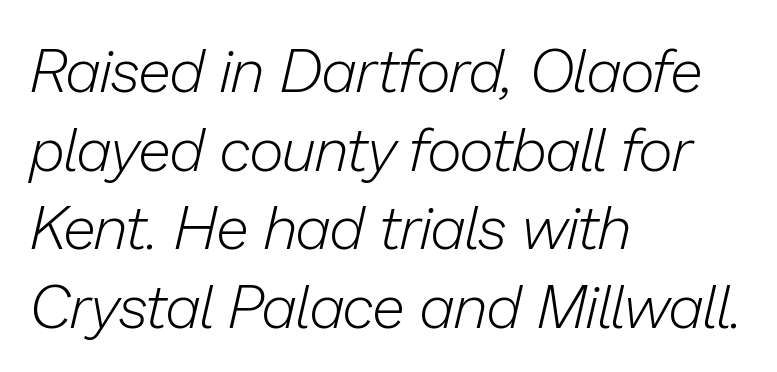
A typesetter would call this leading conventional body-copy spacing. Yep, that's italic — everything's leaning. Nothing heavy about these letters — not bold at all. Is the block centered? No — it sits flush against the left margin. Spacing between characters is what you'd get straight out of the box. Words float on clear page, feet unadorned.
